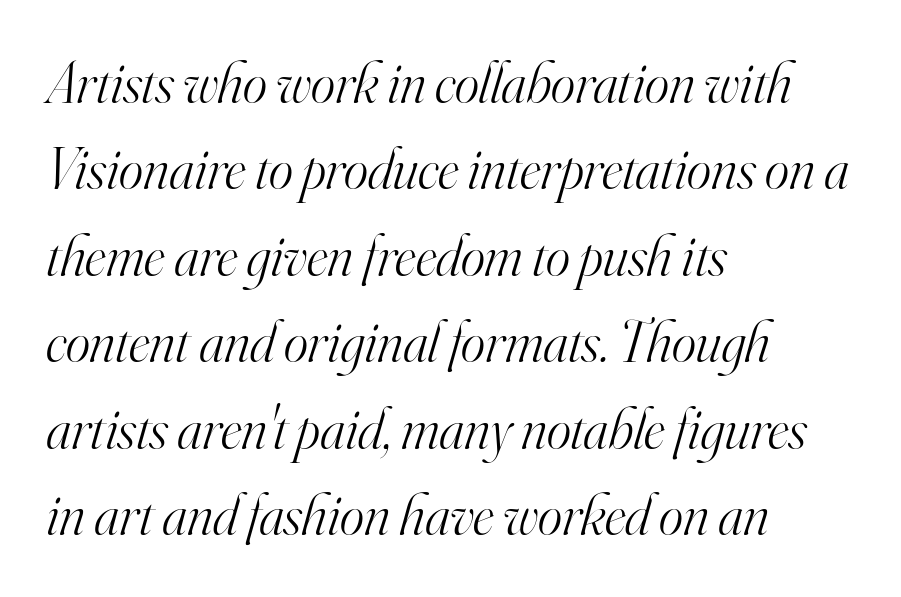
{"serif": "yes", "italic": "yes", "lean": "right", "slant_degrees": 16, "bold": "no", "weight": "light", "width": "normal", "stroke_contrast": "high", "x_height": "small", "monospaced": "no", "underline": "no", "align": "left", "line_spacing": "normal", "line_spacing_ratio": 1.49, "letter_spacing": "normal", "letter_spacing_em": 0.0, "glyph_px": 58}
